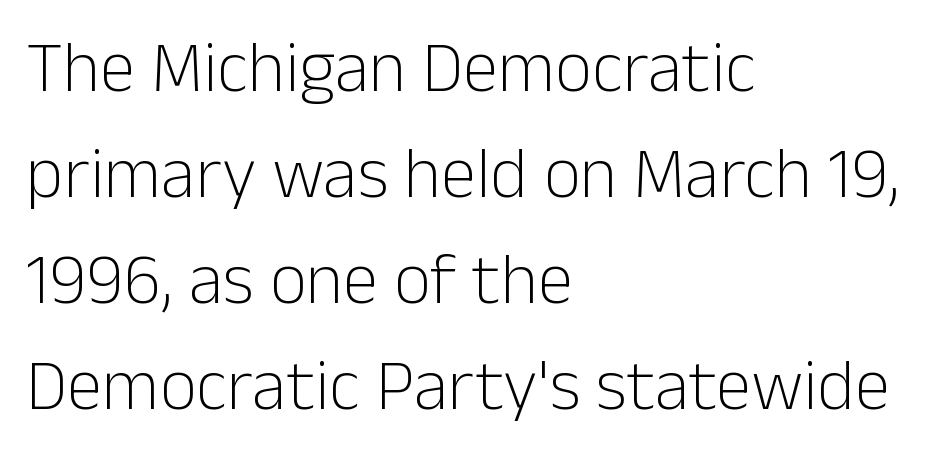
Stems and bowls with no extra thickness — not bold. Caption: multi-line text, flush left, ragged right. To sum up the face: it is a sans, with no serifs. The letters sit at their default tracking, neither squeezed nor spread. One glance says typical: line gaps are just what's usual. Underline: absent.
